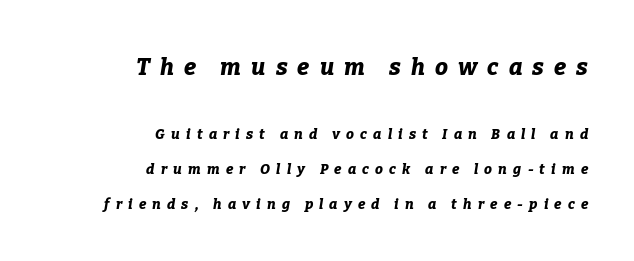
The ragged edge is on the left, which tells us the setting is flush right. A typesetter would call this heavily tracked-out type. The space between consecutive lines is lavish. This is oblique type, the kind used for emphasis or titles.
